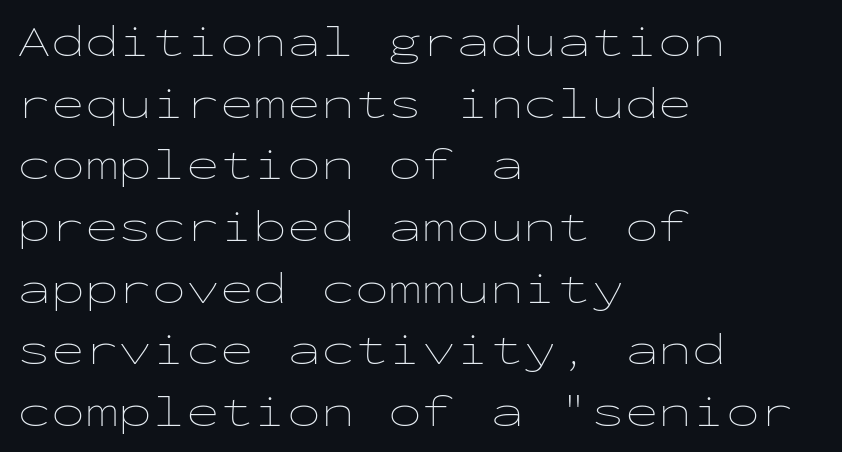
The image shows 45 px thin, wide type, upright, monospaced; set left-aligned, normal line spacing (1.37x), normal letter spacing, not underlined; low stroke contrast and a medium x-height.
